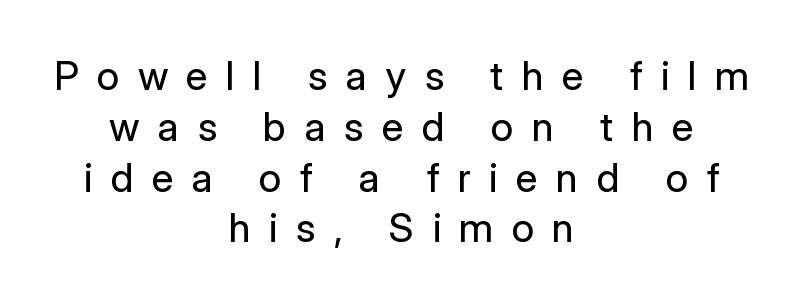
{"serif": "no", "italic": "no", "bold": "no", "weight": "regular", "width": "normal", "stroke_contrast": "low", "x_height": "medium", "monospaced": "no", "underline": "no", "align": "center", "line_spacing": "normal", "line_spacing_ratio": 1.27, "letter_spacing": "wide", "letter_spacing_em": 0.46, "glyph_px": 40}
